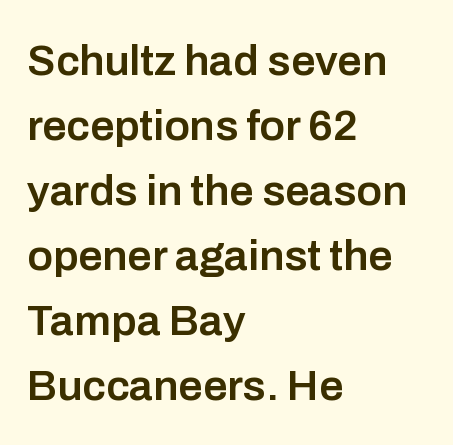
Q: Is the text bold? A: Semi-bold.
Q: Is the text italic (slanted)? A: No, it is upright.
Q: Is the typeface a serif or a sans-serif typeface? A: Sans-serif.
Q: Is the text underlined? A: No.
Q: How is the paragraph aligned? A: Left-aligned.
Q: Is the spacing between letters normal or unusually wide? A: Normal.
Q: Is the spacing between lines tight, normal or loose? A: Normal.
Q: Width (condensed, normal, or wide)? A: Normal.
Q: Stroke contrast? A: Low.
Q: x-height? A: Medium.
Q: Monospaced? A: No.
